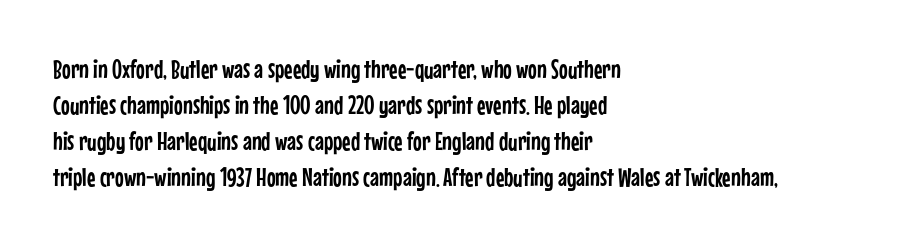
This is roman type, the default non-slanted kind. Standard letterfit; no display-style spreading of the glyphs. Evenly set lines give the paragraph a standard silhouette. The specimen omits any rule beneath the text block's lines. The paragraph shown leans on its left margin.
